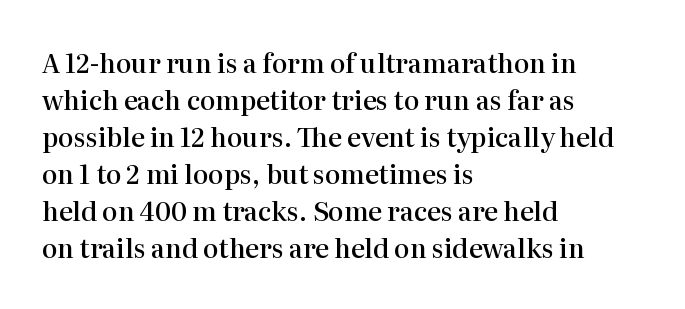
The image shows 26 px text type, upright; set left-aligned, normal line spacing (1.42x), normal letter spacing, not underlined.
